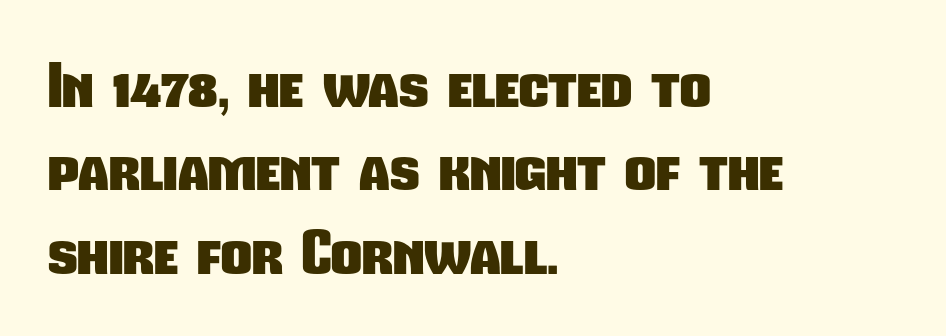
The foot of each line stays bare and open. The glyphs have the mass of a bold cut. The typesetter chose a ragged-right arrangement here. This rendering leaves character spacing at its baseline value.
